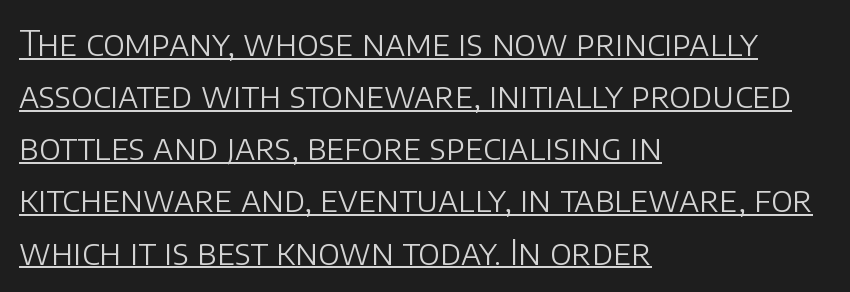
The image shows 35 px light sans-serif type, upright; set left-aligned, normal line spacing (1.49x), normal letter spacing, underlined; low stroke contrast and a large x-height.
